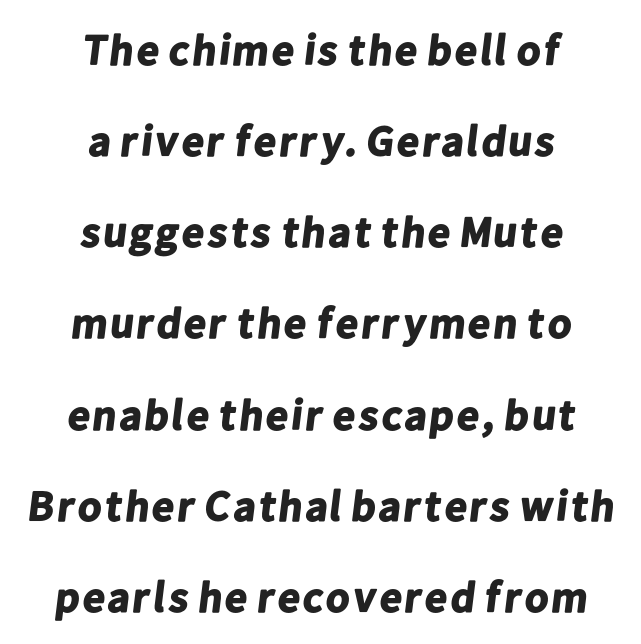
{"serif": "no", "bold": "yes", "weight": "bold", "width": "normal", "stroke_contrast": "low", "x_height": "medium", "monospaced": "no", "underline": "no", "align": "center", "line_spacing": "loose", "line_spacing_ratio": 2.12, "letter_spacing": "normal", "letter_spacing_em": 0.0, "glyph_px": 43}
